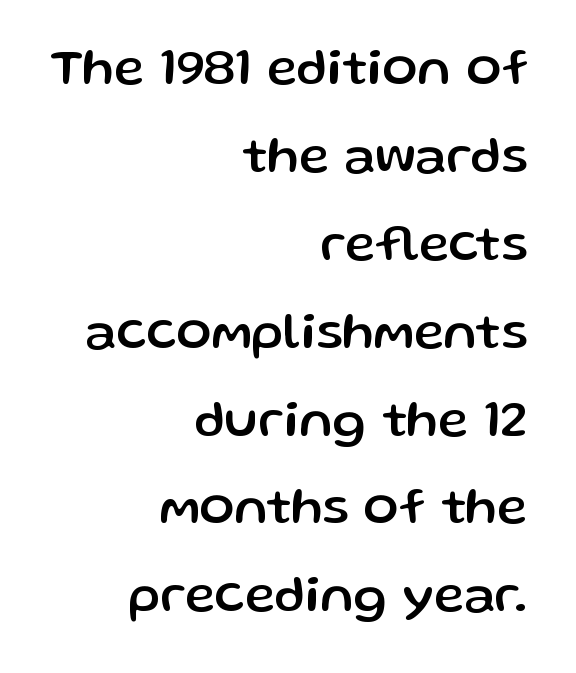
{"serif": "no", "italic": "no", "width": "normal", "stroke_contrast": "low", "x_height": "medium", "monospaced": "no", "underline": "no", "align": "right", "line_spacing": "normal", "line_spacing_ratio": 1.69, "letter_spacing": "normal", "letter_spacing_em": 0.0, "glyph_px": 52}
